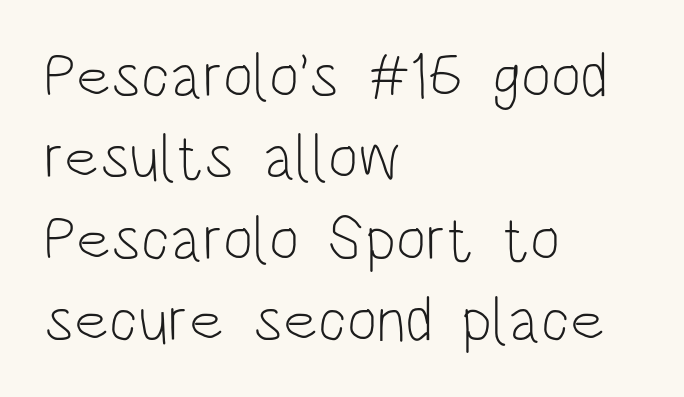
{"serif": "no", "italic": "no", "bold": "no", "weight": "light", "width": "condensed", "stroke_contrast": "low", "x_height": "large", "monospaced": "no", "underline": "no", "align": "left", "line_spacing": "normal", "line_spacing_ratio": 1.27, "letter_spacing": "normal", "letter_spacing_em": 0.0, "glyph_px": 64}
